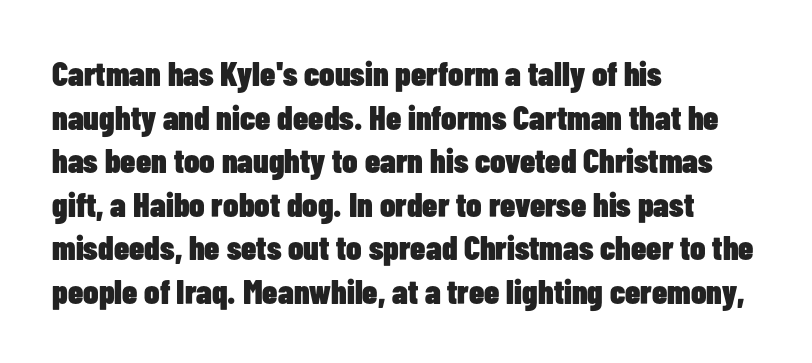
Observe the absence of serifs on each vertical stroke in this sample. Each letter keeps its own natural width here, so spacing adapts to shape. Rule under the text: the space is simply empty. Does extra space separate the letters? No, they use regular spacing.
